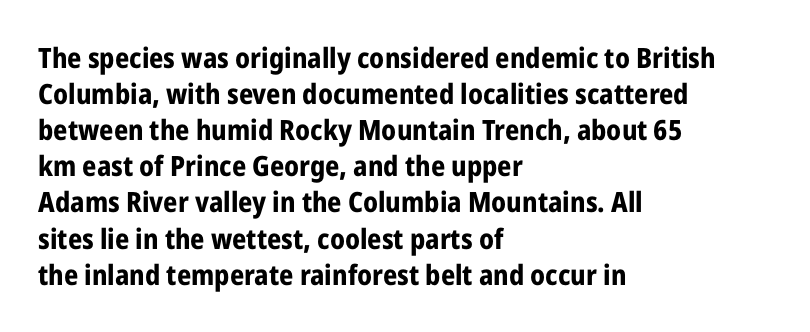
Q: Is the text bold? A: Yes.
Q: Is the text italic (slanted)? A: No, it is upright.
Q: Is the typeface a serif or a sans-serif typeface? A: Sans-serif.
Q: Is the text underlined? A: No.
Q: How is the paragraph aligned? A: Left-aligned.
Q: Is the spacing between letters normal or unusually wide? A: Normal.
Q: Is the spacing between lines tight, normal or loose? A: Normal.
Q: Width (condensed, normal, or wide)? A: Condensed.
Q: Stroke contrast? A: Low.
Q: x-height? A: Medium.
Q: Monospaced? A: No.
